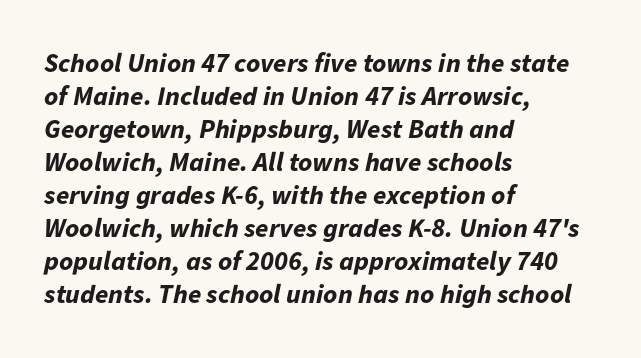
{"italic": "yes", "lean": "right", "slant_degrees": 11, "bold": "yes", "underline": "no", "align": "left", "line_spacing_ratio": 1.22, "letter_spacing": "normal", "letter_spacing_em": 0.0, "glyph_px": 27}
